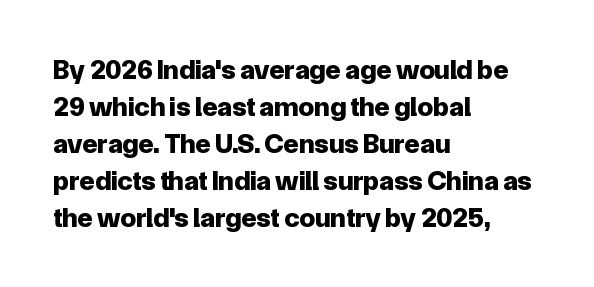
Q: Is the text bold? A: Yes.
Q: Is the text italic (slanted)? A: No, it is upright.
Q: Is the typeface a serif or a sans-serif typeface? A: Sans-serif.
Q: Is the text underlined? A: No.
Q: How is the paragraph aligned? A: Left-aligned.
Q: Is the spacing between letters normal or unusually wide? A: Normal.
Q: Is the spacing between lines tight, normal or loose? A: Normal.
Q: Width (condensed, normal, or wide)? A: Normal.
Q: Stroke contrast? A: Low.
Q: x-height? A: Medium.
Q: Monospaced? A: No.
